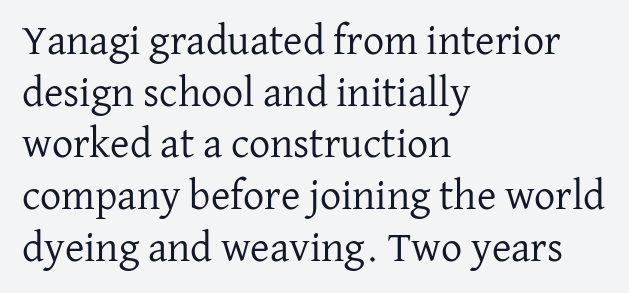
{"serif": "yes", "italic": "no", "bold": "no", "weight": "regular", "width": "normal", "stroke_contrast": "low", "x_height": "medium", "monospaced": "no", "underline": "no", "align": "left", "line_spacing_ratio": 1.23, "letter_spacing": "normal", "letter_spacing_em": 0.0, "glyph_px": 42}
